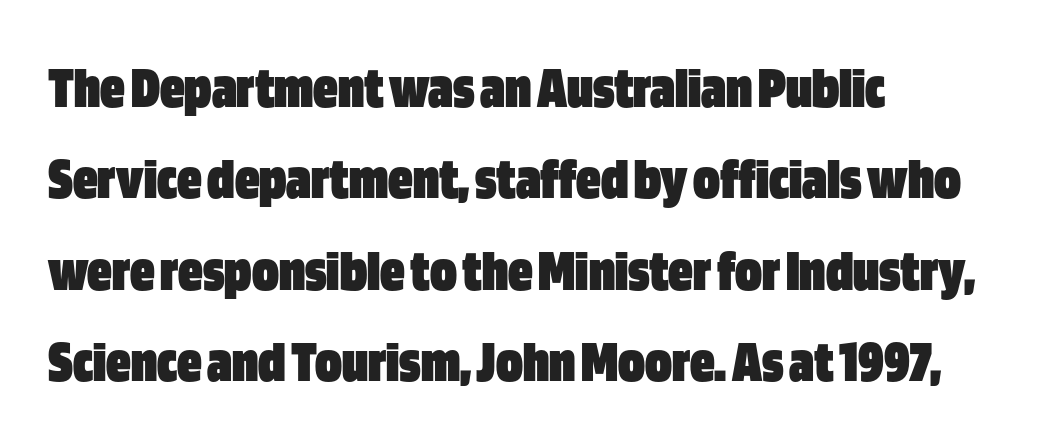
Alignment: flush left. Does the leading feel generous? No, just average. This rendering features lettering with no underline. The face used here is proportionally spaced, like ordinary book or web type. The designer went with a sans here, leaving each stem footless.
